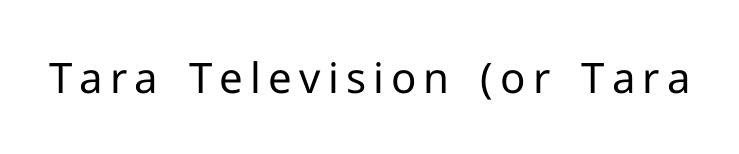
Q: Is the text bold? A: No.
Q: Is the text italic (slanted)? A: No, it is upright.
Q: Is the typeface a serif or a sans-serif typeface? A: Sans-serif.
Q: Is the text underlined? A: No.
Q: Width (condensed, normal, or wide)? A: Normal.
Q: Stroke contrast? A: Low.
Q: x-height? A: Medium.
Q: Monospaced? A: No.
